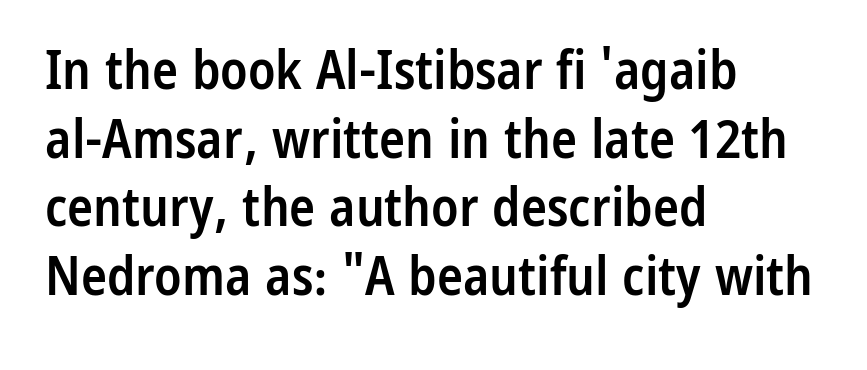
The image shows 54 px semibold, condensed sans-serif type, upright; set left-aligned, normal line spacing (1.27x), normal letter spacing, not underlined; low stroke contrast and a medium x-height.
